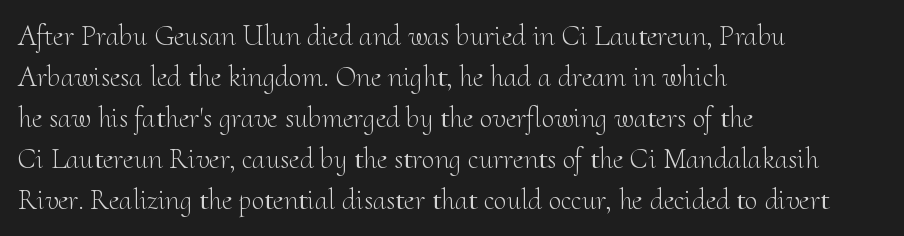
{"serif": "yes", "italic": "no", "bold": "no", "weight": "light", "width": "normal", "stroke_contrast": "medium", "x_height": "small", "monospaced": "no", "underline": "no", "align": "left", "line_spacing": "normal", "line_spacing_ratio": 1.41, "letter_spacing": "normal", "letter_spacing_em": 0.0, "glyph_px": 29}
